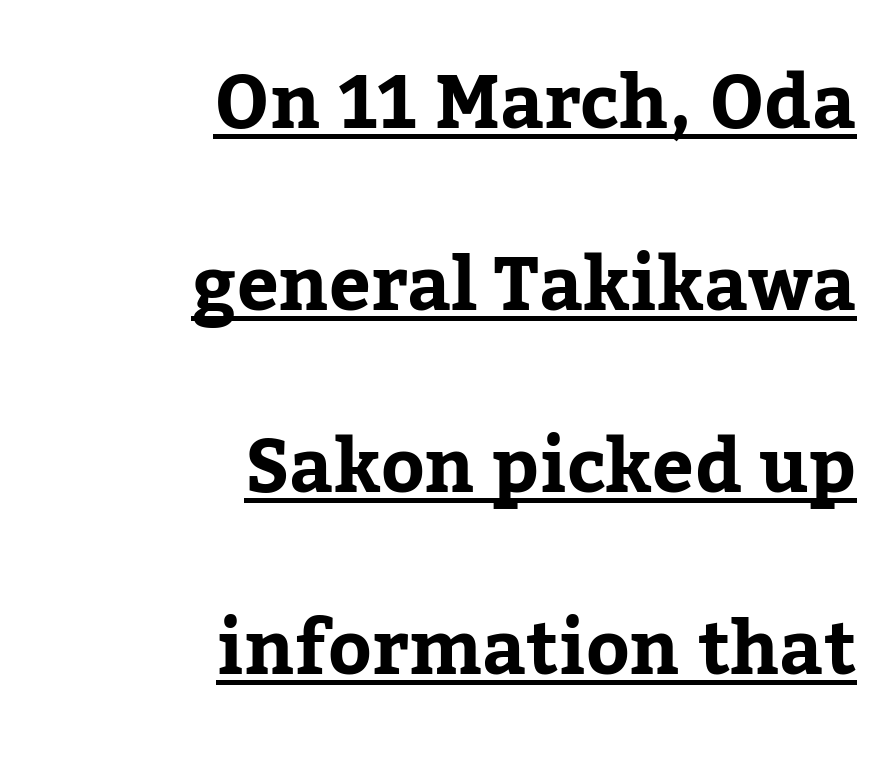
The image shows 74 px bold serif type, upright; set right-aligned, loose line spacing (2.46x), normal letter spacing, underlined; low stroke contrast and a medium x-height.
